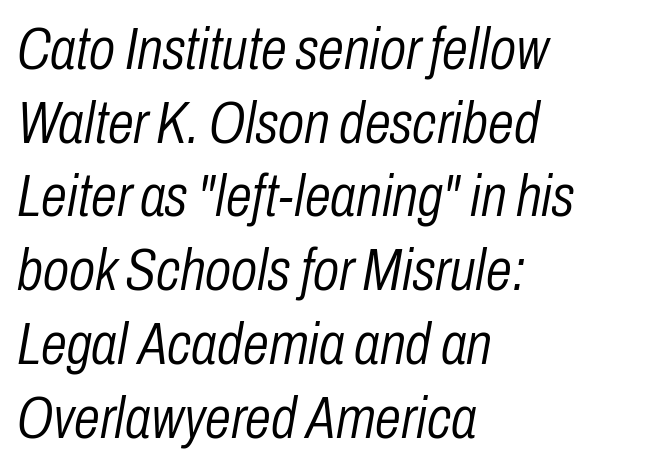
No extra ink here — the face is not bold. The glyphs look as if they've been sheared to an angle. Each letter keeps its own natural width here, so spacing adapts to shape. Caption: standard tracking, unaltered. Interline gaps are of average width in this sample.
